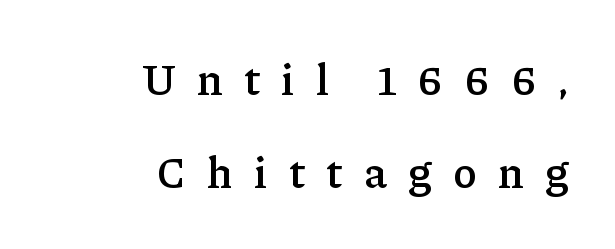
The image shows 44 px semibold serif type, upright; set right-aligned, loose line spacing (2.12x), unusually wide letter spacing (+0.49 em), not underlined; low stroke contrast and a medium x-height.
